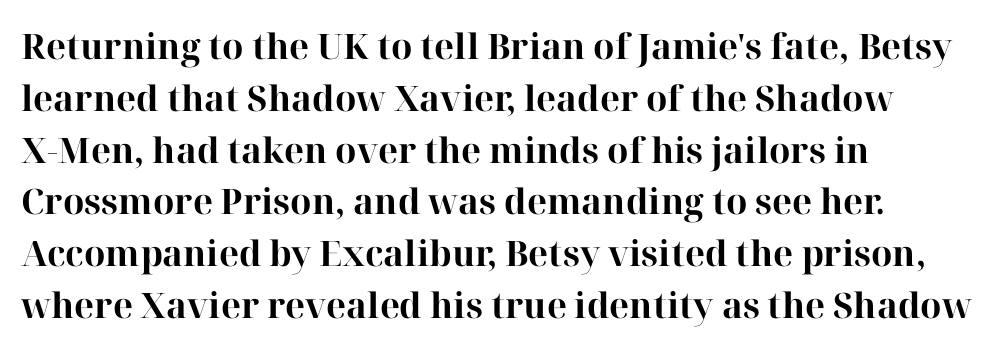
The image shows 35 px bold serif type, upright; set left-aligned, normal line spacing (1.48x), normal letter spacing, not underlined; high stroke contrast and a medium x-height.
